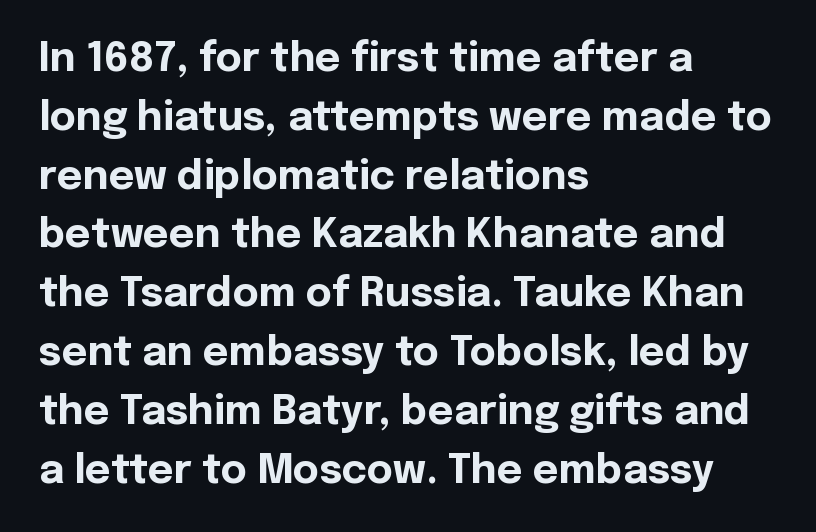
{"serif": "no", "italic": "no", "bold": "yes", "weight": "bold", "width": "normal", "x_height": "medium", "monospaced": "no", "underline": "no", "align": "left", "line_spacing": "normal", "line_spacing_ratio": 1.47, "letter_spacing": "normal", "letter_spacing_em": 0.0, "glyph_px": 40}
